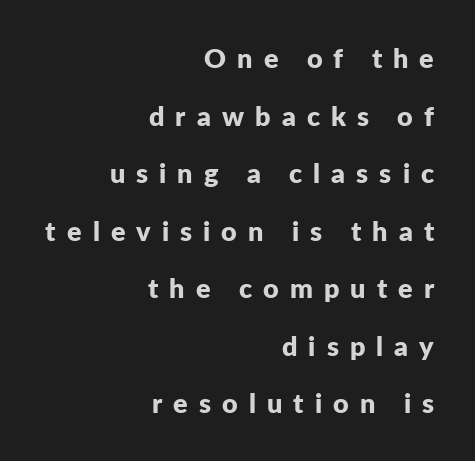
Q: Is the text bold? A: Yes.
Q: Is the text italic (slanted)? A: No, it is upright.
Q: Is the text underlined? A: No.
Q: How is the paragraph aligned? A: Right-aligned.
Q: Is the spacing between letters normal or unusually wide? A: Unusually wide.
Q: Is the spacing between lines tight, normal or loose? A: Loose.
